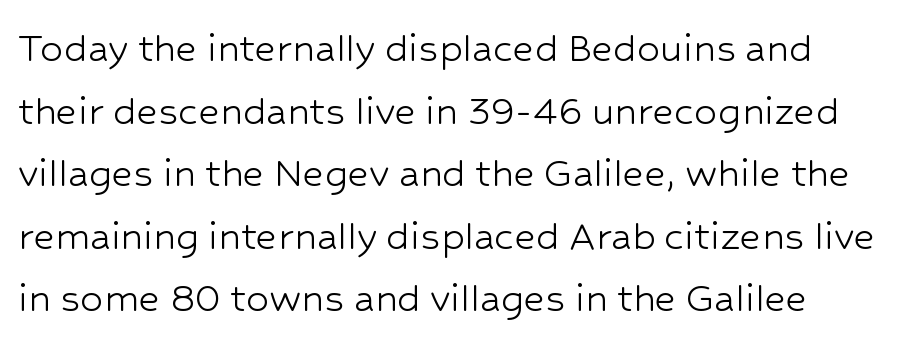
{"serif": "no", "italic": "no", "bold": "no", "weight": "light", "width": "normal", "stroke_contrast": "low", "x_height": "medium", "monospaced": "no", "underline": "no", "line_spacing": "normal", "line_spacing_ratio": 1.36, "letter_spacing": "normal", "letter_spacing_em": 0.0, "glyph_px": 46}
